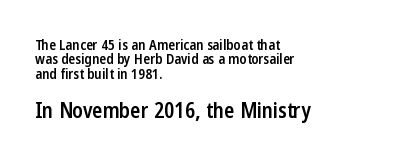
{"italic": "no", "bold": "semi", "underline": "no", "align": "left", "line_spacing": "tight", "line_spacing_ratio": 1.02, "letter_spacing": "normal", "letter_spacing_em": 0.0, "larger_block": "second", "size_ratio": 1.5, "glyph_px": 21}
